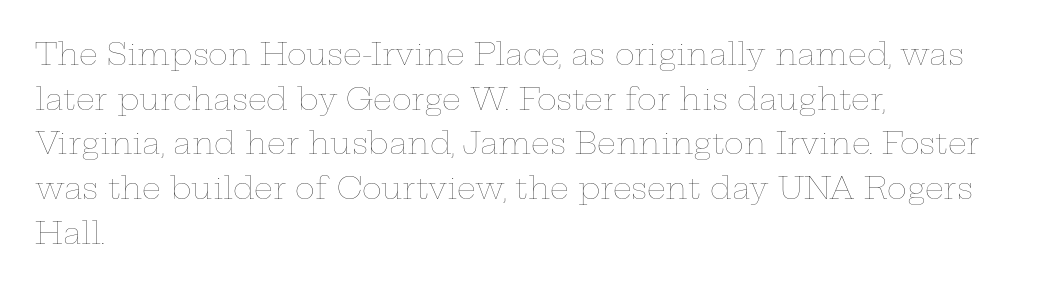
The image shows 30 px thin, wide type, upright; set left-aligned, normal line spacing (1.49x), normal letter spacing, not underlined; low stroke contrast and a medium x-height.
